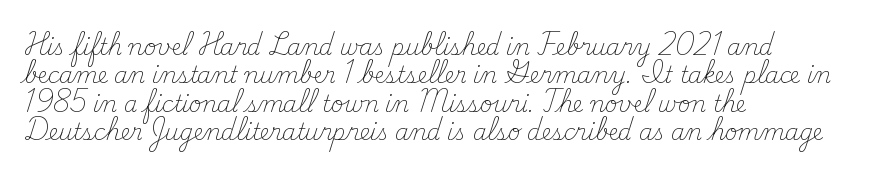
The image shows 22 px text type; set left-aligned, normal line spacing (1.29x), normal letter spacing, not underlined.
